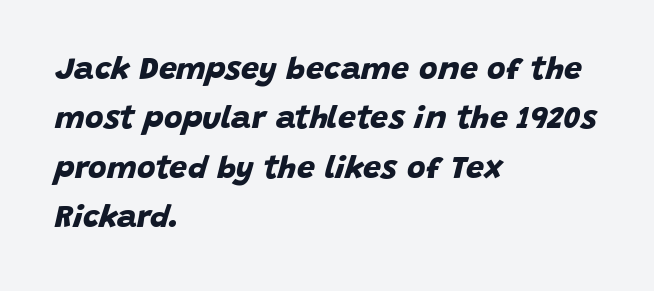
{"serif": "no", "bold": "yes", "weight": "bold", "width": "normal", "stroke_contrast": "low", "x_height": "large", "monospaced": "no", "underline": "no", "align": "left", "line_spacing": "normal", "line_spacing_ratio": 1.54, "letter_spacing": "normal", "letter_spacing_em": 0.0, "glyph_px": 32}
